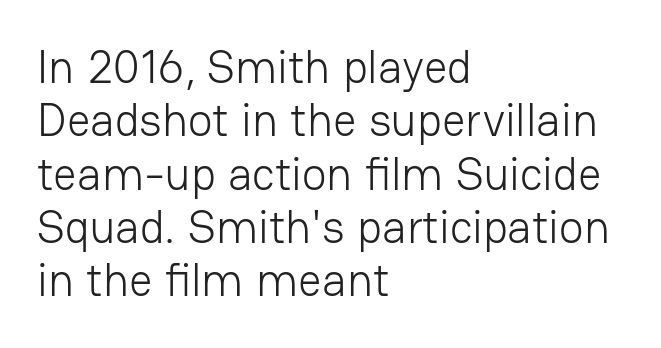
Anything drawn beneath the words? Only blank space. These lines stack with their left ends in a neat column. The specimen reads as upright at a glance. Counters stay open thanks to moderate or lighter strokes. Each letter keeps its own natural width here, so spacing adapts to shape.
